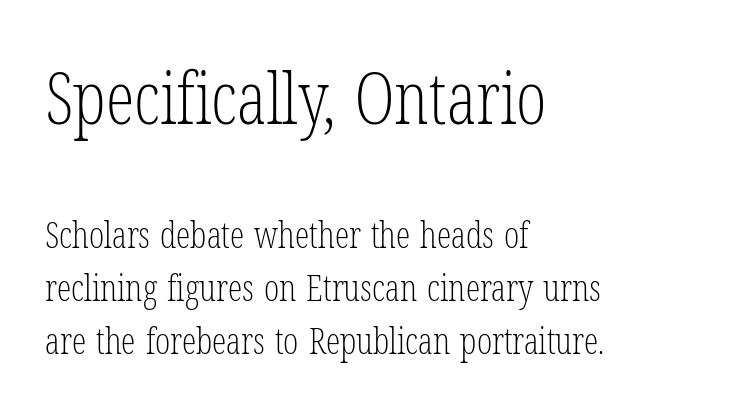
{"serif": "yes", "italic": "no", "bold": "no", "weight": "light", "width": "condensed", "stroke_contrast": "low", "x_height": "medium", "monospaced": "no", "underline": "no", "align": "left", "line_spacing": "normal", "line_spacing_ratio": 1.47, "letter_spacing": "normal", "letter_spacing_em": 0.0, "larger_block": "first", "size_ratio": 2.0, "glyph_px": 72}
